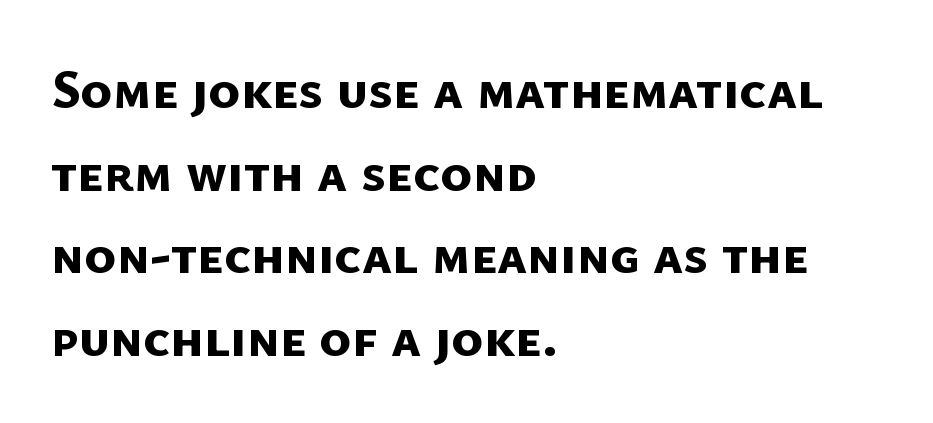
Q: Is the text bold? A: Yes.
Q: Is the typeface a serif or a sans-serif typeface? A: Sans-serif.
Q: Is the text underlined? A: No.
Q: How is the paragraph aligned? A: Left-aligned.
Q: Is the spacing between letters normal or unusually wide? A: Normal.
Q: Is the spacing between lines tight, normal or loose? A: Normal.
Q: Width (condensed, normal, or wide)? A: Normal.
Q: Stroke contrast? A: Low.
Q: x-height? A: Medium.
Q: Monospaced? A: No.
